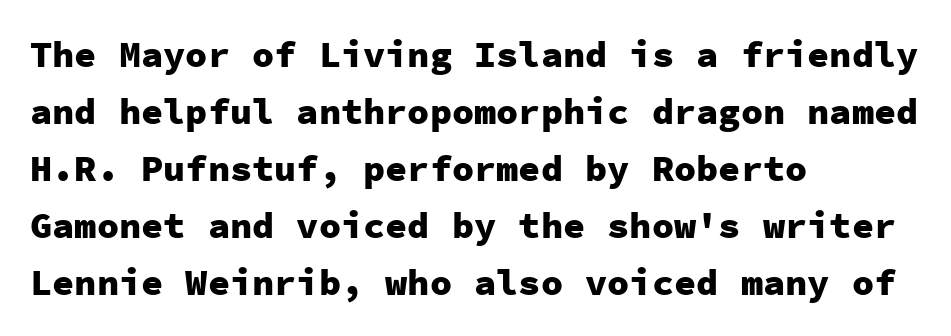
{"serif": "no", "italic": "no", "bold": "yes", "weight": "heavy", "width": "normal", "stroke_contrast": "low", "x_height": "medium", "monospaced": "yes", "underline": "no", "align": "left", "line_spacing": "normal", "line_spacing_ratio": 1.54, "letter_spacing": "normal", "letter_spacing_em": 0.0, "glyph_px": 37}
